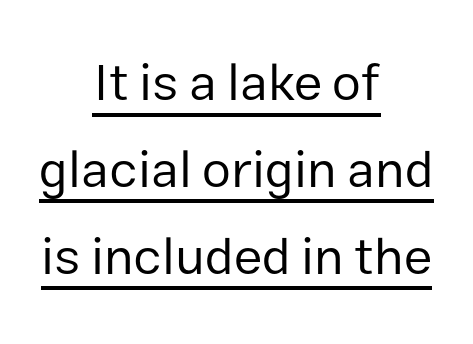
Standard letterfit; no display-style spreading of the glyphs. The font's upright variant was chosen for this text. Every row of glyphs is offset so its center matches the block's center. Vertically, the passage feels balanced, rows spaced as you'd expect. Check where the strokes stop: nothing finishes them off — pure sans. A rule runs beneath these lines of type.
